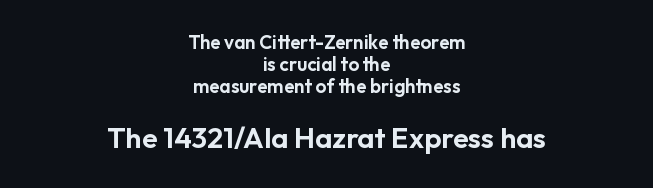
The image shows 29 px sans-serif type, upright; set centered, line spacing 1.17x, normal letter spacing, not underlined; the second (bottom) block is 1.53x larger; low stroke contrast and a medium x-height.
